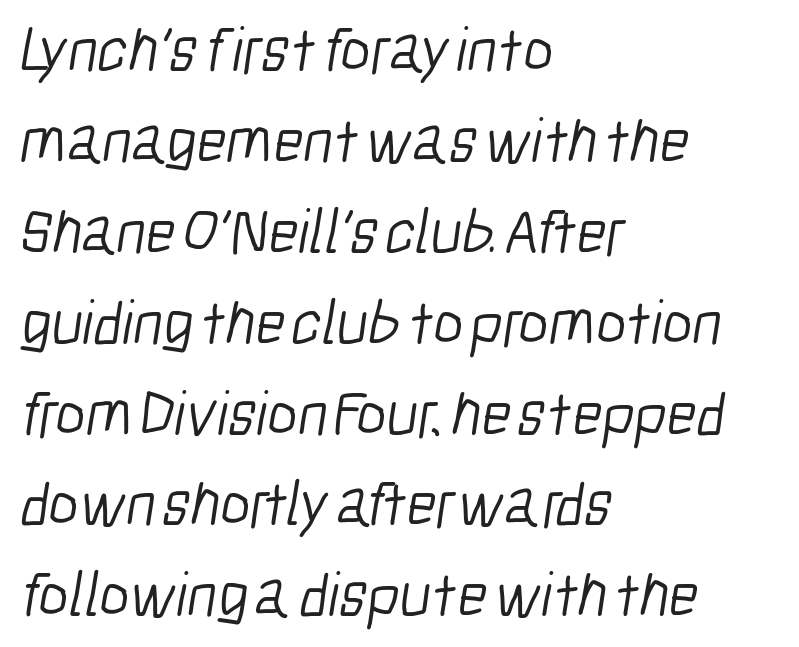
The image shows 64 px light, condensed sans-serif type; set left-aligned, normal line spacing (1.42x), normal letter spacing, not underlined; low stroke contrast and a medium x-height.
